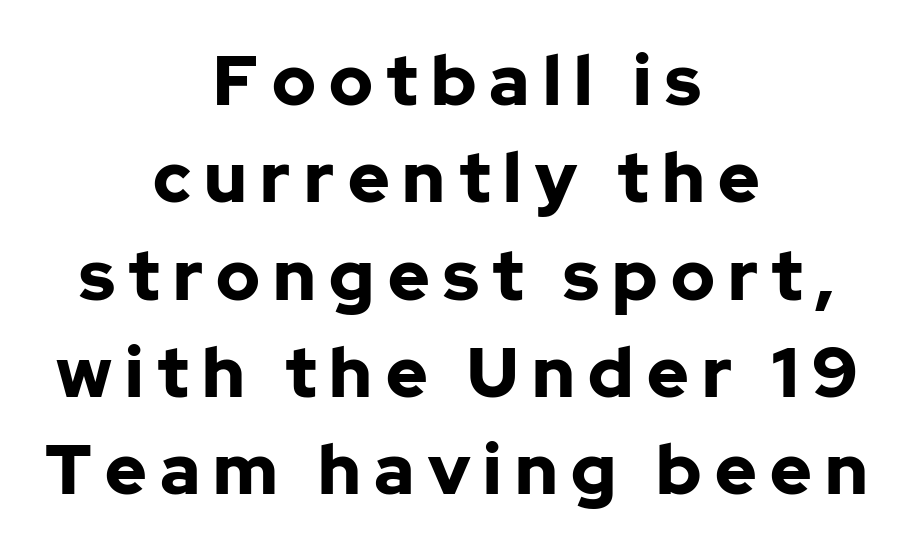
A typesetter would call this proportional, since set widths differ per character. Note: no serifs on the glyphs. Horizontally, the lines are justified to the midpoint only. The specimen reads as upright at a glance. The rendering uses a moderate line-height, typical for paragraphs. This is heavy type, rendered in bold.
